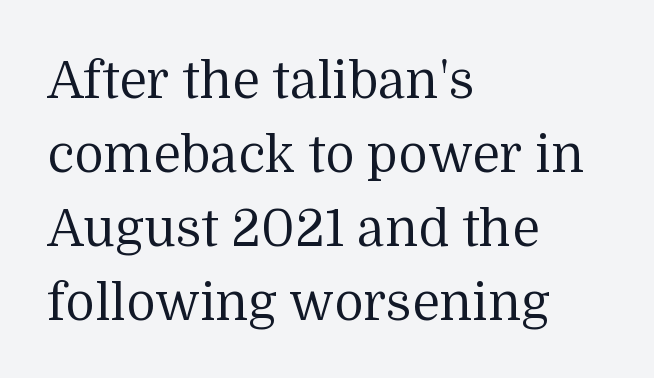
The image shows 51 px regular-weight serif type, upright; set left-aligned, normal line spacing (1.45x), normal letter spacing, not underlined; medium stroke contrast and a medium x-height.
